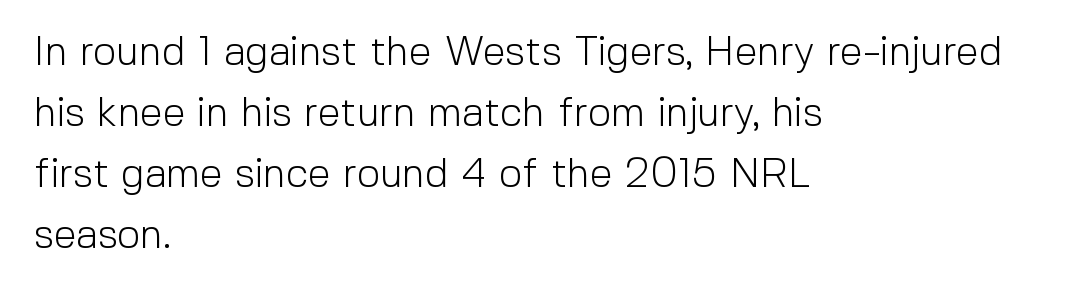
{"serif": "no", "italic": "no", "bold": "no", "weight": "light", "width": "normal", "x_height": "medium", "monospaced": "no", "underline": "no", "align": "left", "line_spacing": "normal", "line_spacing_ratio": 1.49, "letter_spacing": "normal", "letter_spacing_em": 0.0, "glyph_px": 41}
